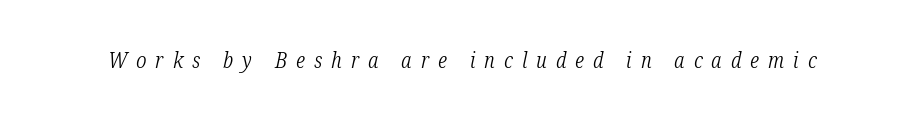
Q: Is the text bold? A: No.
Q: Is the text italic (slanted)? A: Yes, it leans right by about 12 degrees.
Q: Is the text underlined? A: No.
Q: Is the spacing between letters normal or unusually wide? A: Unusually wide.
